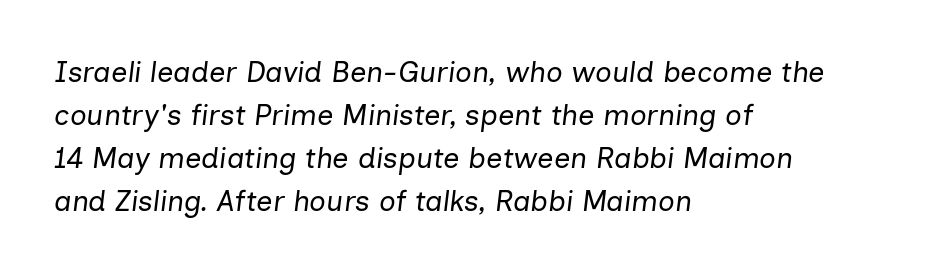
The image shows 29 px regular-weight type, italic (leaning right); set left-aligned, normal line spacing (1.48x), normal letter spacing, not underlined; low stroke contrast and a medium x-height.
